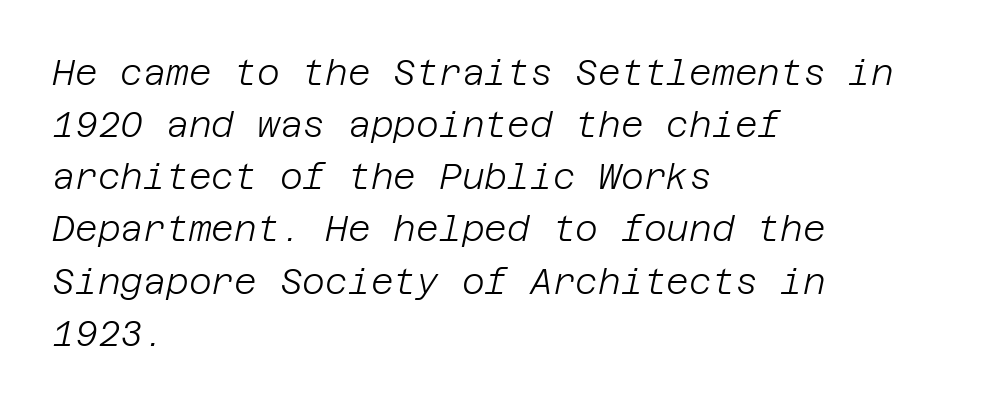
The image shows 35 px light type, italic (leaning right); set left-aligned, normal line spacing (1.49x), normal letter spacing, not underlined; low stroke contrast and a large x-height.
